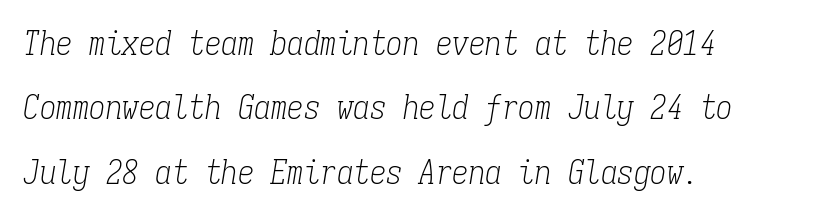
The image shows 33 px light, condensed serif type, italic (leaning right), monospaced; set left-aligned, loose line spacing (1.95x), normal letter spacing, not underlined; low stroke contrast and a medium x-height.
